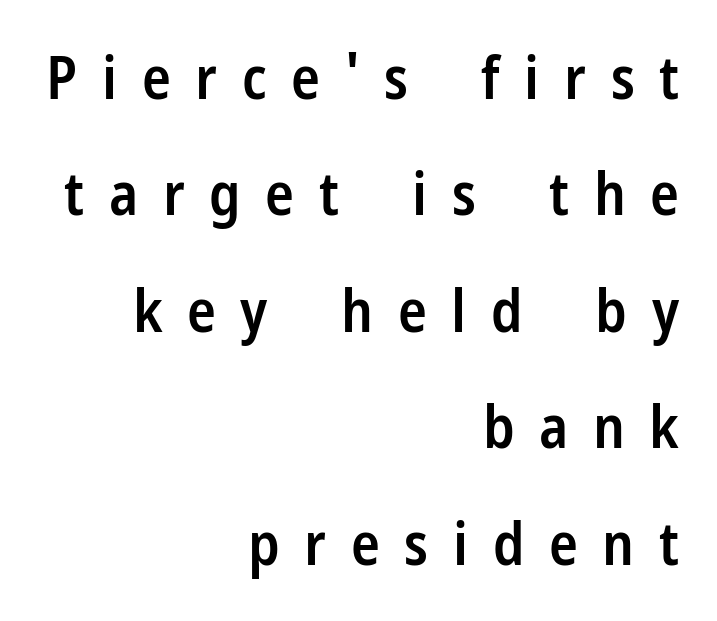
The image shows 60 px semibold, condensed sans-serif type, upright; set right-aligned, loose line spacing (1.94x), unusually wide letter spacing (+0.41 em), not underlined; low stroke contrast and a medium x-height.
